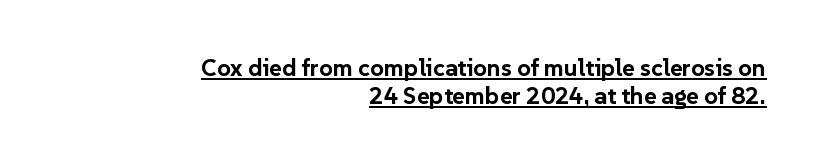
Q: Is the text bold? A: Yes.
Q: Is the text italic (slanted)? A: No, it is upright.
Q: Is the text underlined? A: Yes.
Q: How is the paragraph aligned? A: Right-aligned.
Q: Is the spacing between letters normal or unusually wide? A: Normal.
Q: Is the spacing between lines tight, normal or loose? A: Tight.
